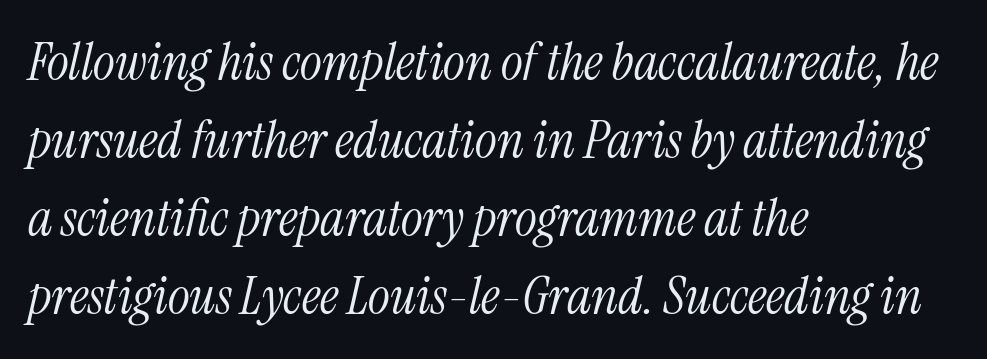
{"serif": "yes", "italic": "yes", "lean": "right", "slant_degrees": 13, "bold": "no", "weight": "light", "width": "condensed", "stroke_contrast": "medium", "x_height": "medium", "monospaced": "no", "underline": "no", "align": "left", "line_spacing": "normal", "line_spacing_ratio": 1.5, "letter_spacing": "normal", "letter_spacing_em": 0.0, "glyph_px": 52}
